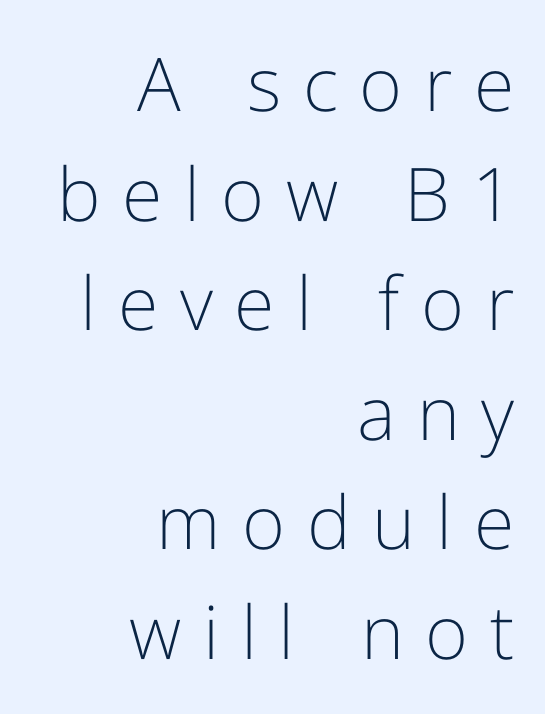
Q: Is the text bold? A: No.
Q: Is the text italic (slanted)? A: No, it is upright.
Q: Is the typeface a serif or a sans-serif typeface? A: Sans-serif.
Q: Is the text underlined? A: No.
Q: How is the paragraph aligned? A: Right-aligned.
Q: Is the spacing between letters normal or unusually wide? A: Unusually wide.
Q: Is the spacing between lines tight, normal or loose? A: Normal.
Q: Width (condensed, normal, or wide)? A: Normal.
Q: Stroke contrast? A: Low.
Q: x-height? A: Medium.
Q: Monospaced? A: No.
